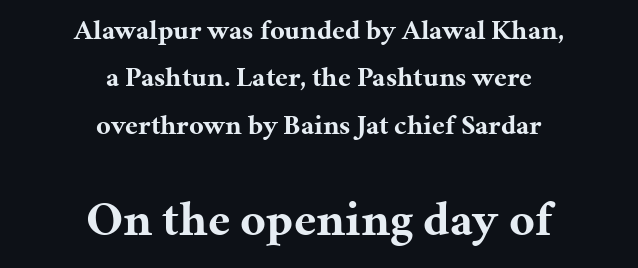
{"serif": "yes", "italic": "no", "bold": "yes", "weight": "bold", "width": "normal", "stroke_contrast": "medium", "x_height": "medium", "monospaced": "no", "underline": "no", "align": "center", "line_spacing": "normal", "line_spacing_ratio": 1.69, "letter_spacing": "normal", "letter_spacing_em": 0.0, "larger_block": "second", "size_ratio": 1.75, "glyph_px": 49}
